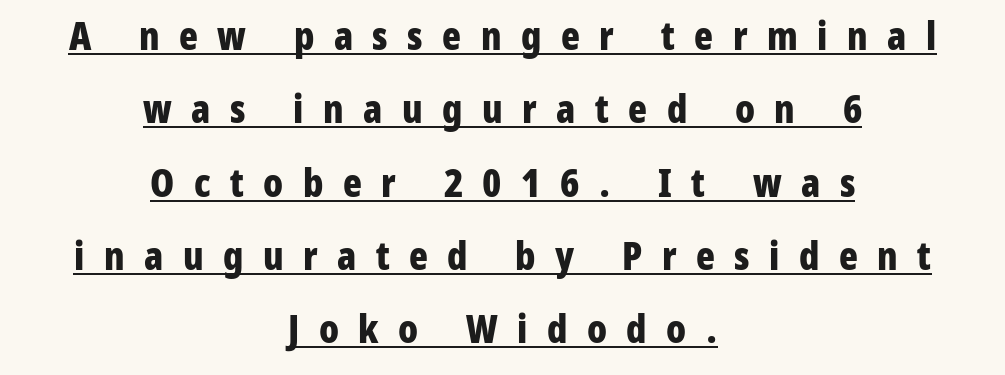
Are there feet on the stems? There aren't — it's a sans. This sample has the flowing, uneven cadence of proportional lettering. Posture: vertical. The letters are spread apart with noticeably loose tracking. Students, observe the line beneath the letters — that is underlining.
